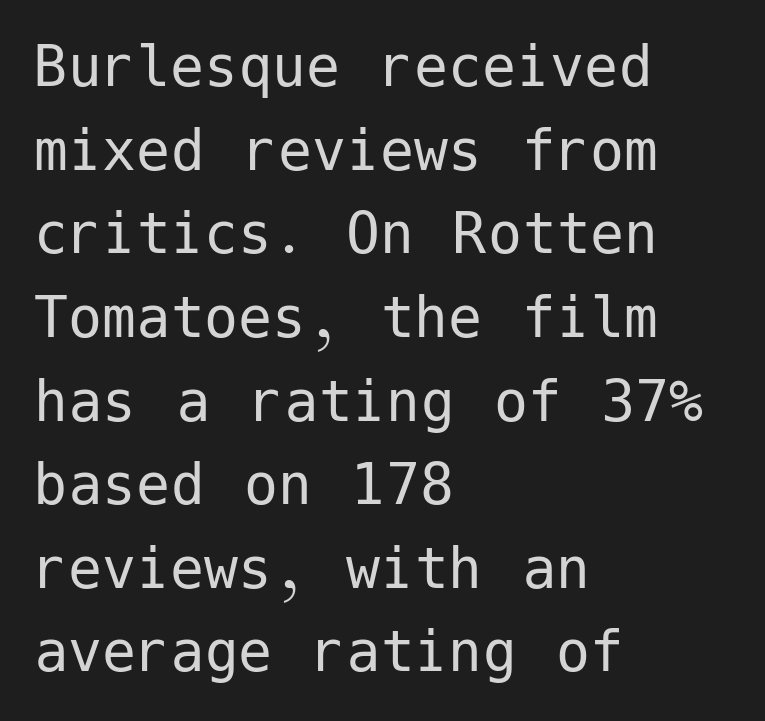
The image shows 68 px regular-weight sans-serif type, upright; set left-aligned, line spacing 1.23x, normal letter spacing, not underlined; low stroke contrast and a medium x-height.
